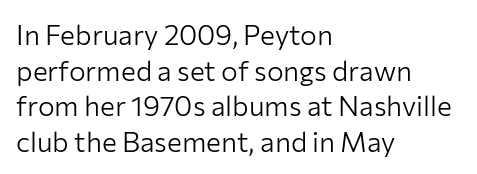
Q: Is the text bold? A: No.
Q: Is the text italic (slanted)? A: No, it is upright.
Q: Is the typeface a serif or a sans-serif typeface? A: Sans-serif.
Q: Is the text underlined? A: No.
Q: How is the paragraph aligned? A: Left-aligned.
Q: Is the spacing between letters normal or unusually wide? A: Normal.
Q: Is the spacing between lines tight, normal or loose? A: Normal.
Q: Width (condensed, normal, or wide)? A: Normal.
Q: Stroke contrast? A: Low.
Q: x-height? A: Medium.
Q: Monospaced? A: No.
